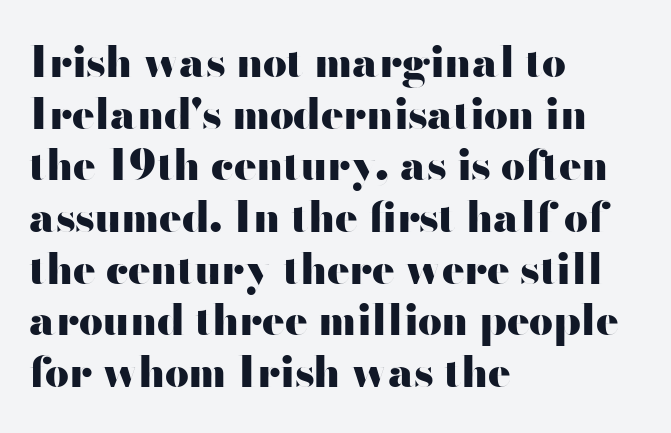
Glyph-to-glyph distance matches everyday printed text. Notice how the stems are strictly vertical — no italics here. Leftover space on each line is placed entirely after the last word. The passage shown is typed in a proportional face where columns would drift. Bold? Absolutely — the strokes are thick and heavy.
